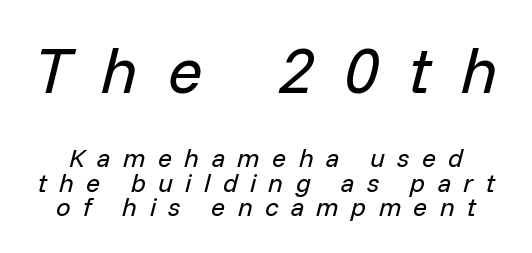
Heft: none added — not bold. Note: larger setting up top, smaller setting below. Italic: yes, the glyphs are oblique. This sample trades vertical openness for compactness between lines. Note the varied advance widths — an 'i' is clearly narrower than an 'm'.
